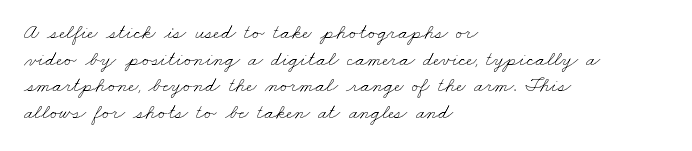
The image shows 21 px text type; set left-aligned, normal line spacing (1.27x), normal letter spacing, not underlined.
